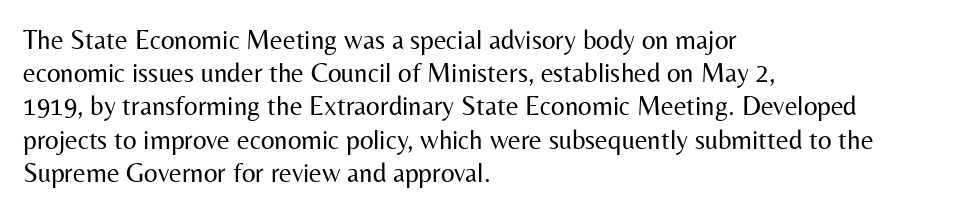
The image shows 27 px text type, upright; set left-aligned, line spacing 1.23x, normal letter spacing, not underlined.
